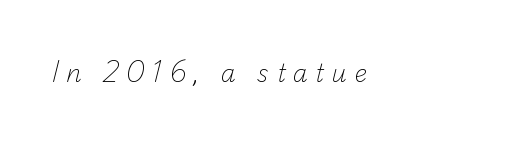
{"bold": "no", "underline": "no", "letter_spacing": "wide", "letter_spacing_em": 0.29, "glyph_px": 24}
